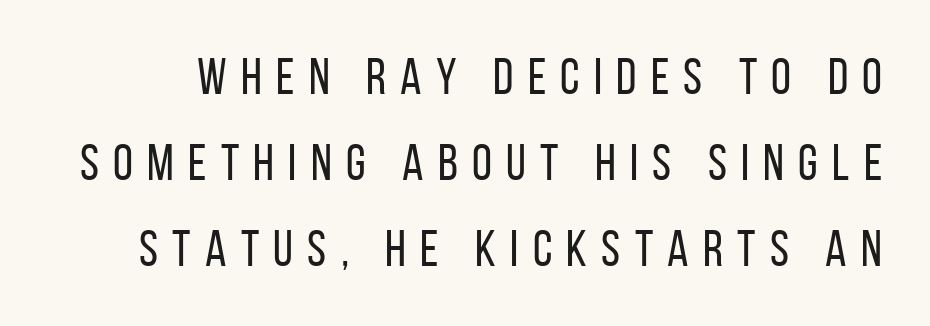
{"serif": "no", "italic": "no", "bold": "no", "weight": "regular", "width": "condensed", "stroke_contrast": "low", "x_height": "large", "monospaced": "no", "underline": "no", "line_spacing": "normal", "line_spacing_ratio": 1.69, "letter_spacing": "wide", "letter_spacing_em": 0.28, "glyph_px": 51}
